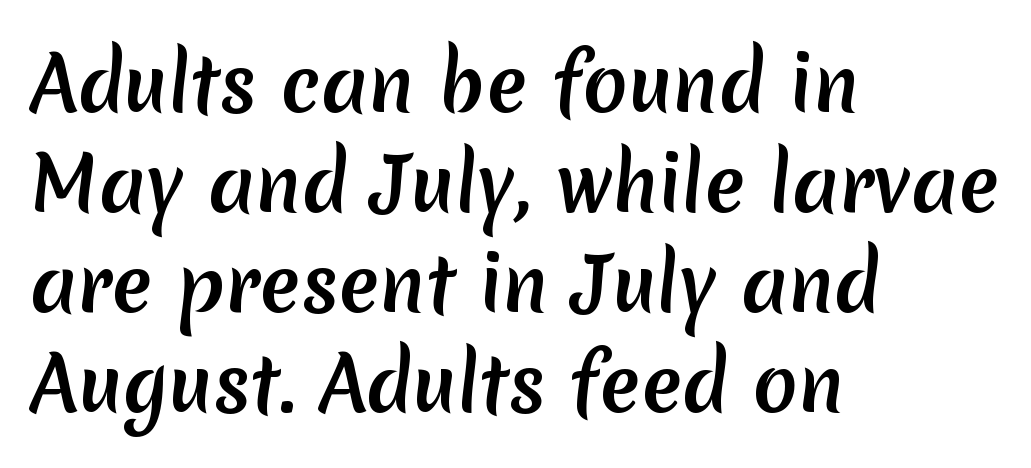
The image shows 74 px sans-serif type; set left-aligned, normal line spacing (1.35x), normal letter spacing, not underlined; medium stroke contrast and a medium x-height.
